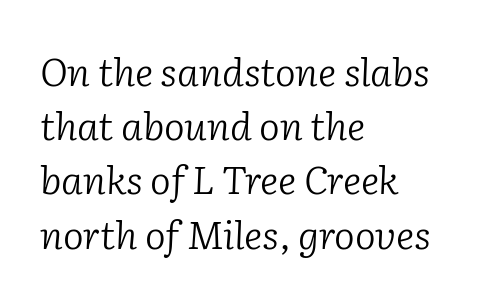
The image shows 39 px light serif type, italic (leaning right); set left-aligned, normal line spacing (1.39x), normal letter spacing, not underlined; low stroke contrast and a medium x-height.
